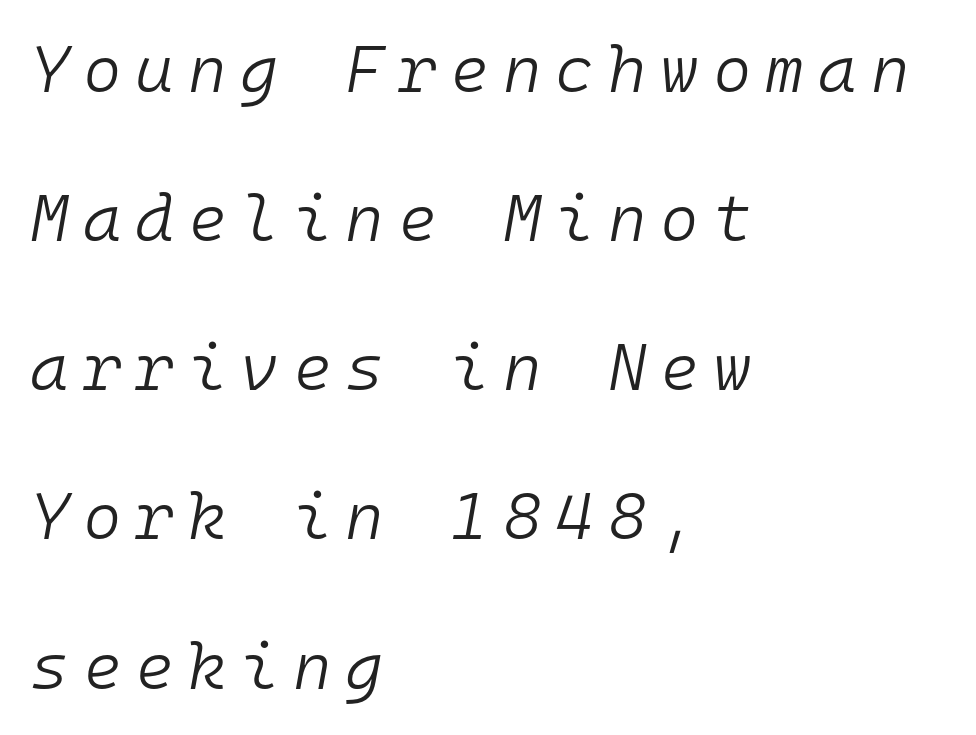
{"italic": "yes", "lean": "right", "slant_degrees": 10, "bold": "no", "weight": "light", "width": "normal", "stroke_contrast": "low", "x_height": "medium", "monospaced": "yes", "underline": "no", "align": "left", "line_spacing": "loose", "line_spacing_ratio": 2.26, "letter_spacing": "wide", "letter_spacing_em": 0.21, "glyph_px": 66}
